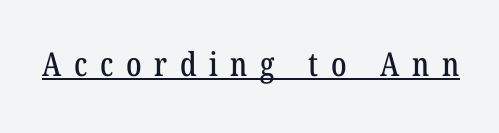
The letters advance in unequal steps, a hallmark of proportional type. The string is rendered with underlining switched on. Is this a sans? No — the strokes have serifs. Tracking value appears strongly positive — letters spread wide.
